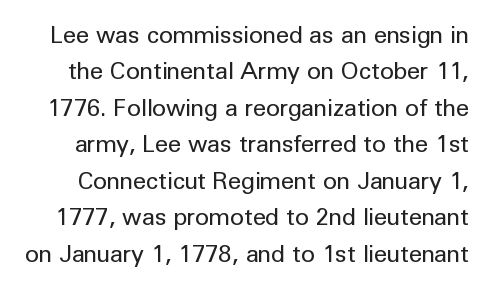
{"italic": "no", "bold": "no", "underline": "no", "line_spacing": "normal", "line_spacing_ratio": 1.52, "letter_spacing": "normal", "letter_spacing_em": 0.0, "glyph_px": 24}
